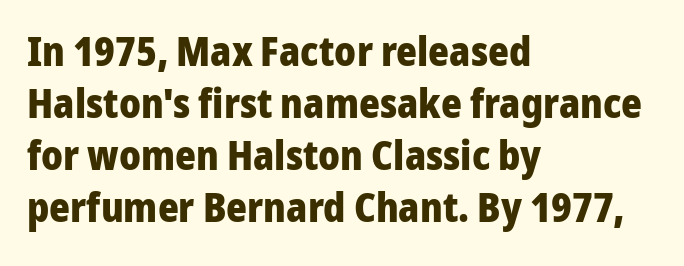
Q: Is the text bold? A: Yes.
Q: Is the text italic (slanted)? A: No, it is upright.
Q: Is the typeface a serif or a sans-serif typeface? A: Sans-serif.
Q: Is the text underlined? A: No.
Q: How is the paragraph aligned? A: Left-aligned.
Q: Is the spacing between letters normal or unusually wide? A: Normal.
Q: Is the spacing between lines tight, normal or loose? A: Normal.
Q: Width (condensed, normal, or wide)? A: Normal.
Q: Stroke contrast? A: Low.
Q: x-height? A: Medium.
Q: Monospaced? A: No.
